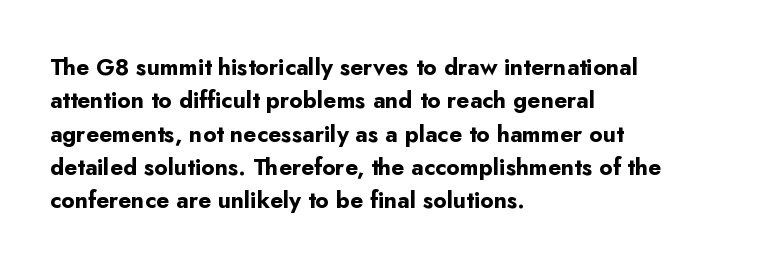
Every letter is thick-stroked: bold, no question. The space directly below the letters is spotless. How would I describe the line gaps? Plain and ordinary. A classic flush-left, rag-right setting is used for this passage. The specimen reads as upright at a glance.
